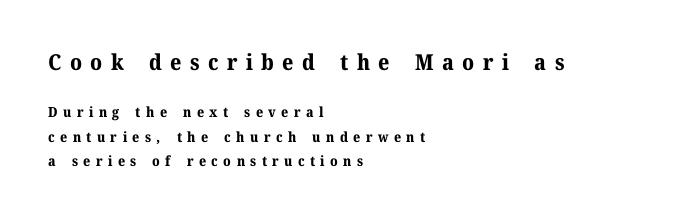
Larger block? The one above; the one below is distinctly smaller. Bare-footed words on every line. Notice how thick the strokes are: this is what a full bold looks like. Does the lettering tilt? It doesn't — this is upright.
